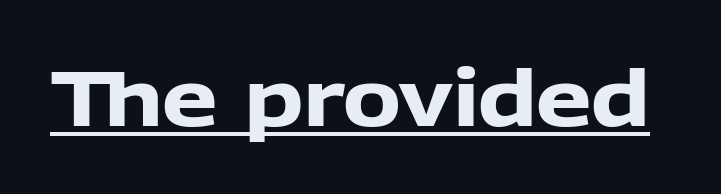
The image shows 78 px heavy sans-serif type, upright; set normal letter spacing, underlined; low stroke contrast and a medium x-height.
